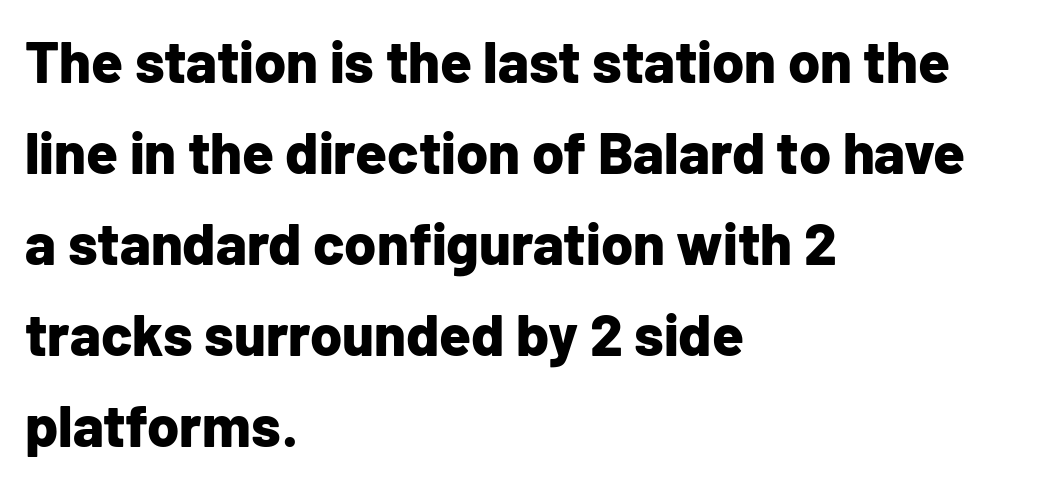
{"serif": "no", "italic": "no", "bold": "yes", "weight": "bold", "width": "normal", "stroke_contrast": "low", "x_height": "medium", "monospaced": "no", "underline": "no", "align": "left", "line_spacing": "normal", "line_spacing_ratio": 1.57, "letter_spacing": "normal", "letter_spacing_em": 0.0, "glyph_px": 58}
